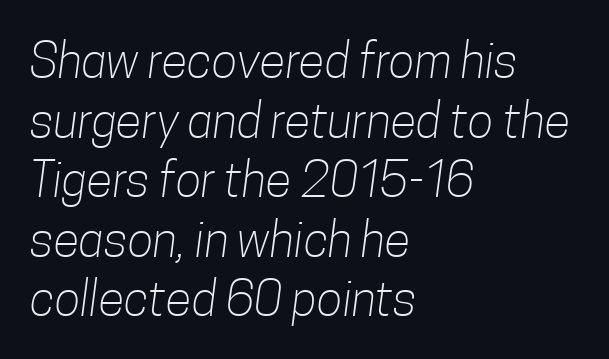
The image shows 48 px light, condensed sans-serif type; set left-aligned, line spacing 1.24x, normal letter spacing, not underlined; low stroke contrast and a medium x-height.
